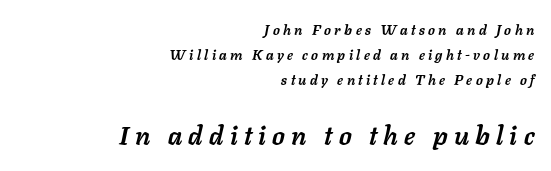
The image shows 26 px bold type, italic (leaning right); set right-aligned, line spacing 1.77x, unusually wide letter spacing (+0.24 em), not underlined; the second (bottom) block is 1.86x larger.
